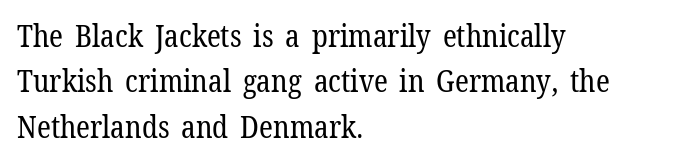
The letters advance in unequal steps, a hallmark of proportional type. Unbolded letterforms with no extra heft. Type style note: has serifs. The gaps between neighbouring characters are ordinary and unremarkable. Type without underlining. Regarding leading, the lines here are spaced in the standard way.
